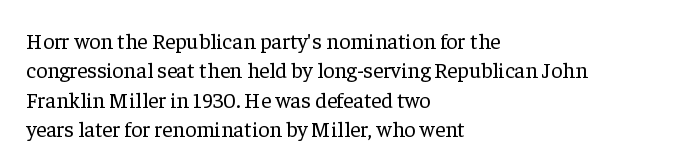
Caption: face not bold, strokes unweighted. Whoever set this chose a conventional vertical rhythm. This sample uses plain, unmodified letter spacing. The lettering stays uniformly vertical, giving the passage a roman look. Rule under the text: the space is simply empty.
